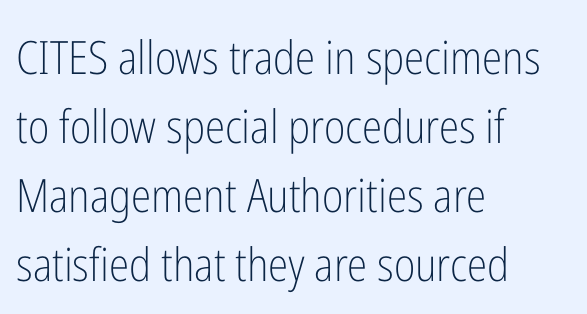
The image shows 46 px light, condensed sans-serif type, upright; set left-aligned, normal line spacing (1.5x), normal letter spacing, not underlined; low stroke contrast and a medium x-height.
